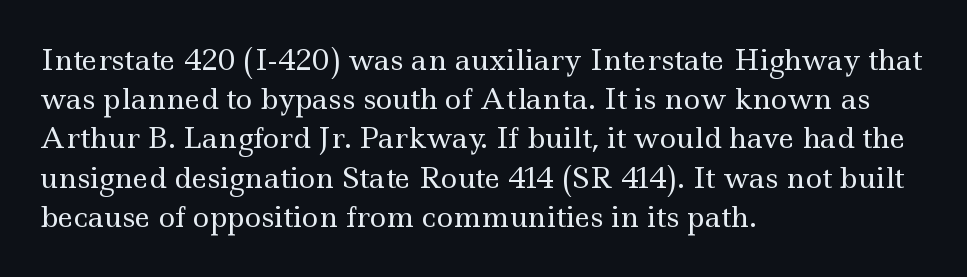
Spacing between characters is what you'd get straight out of the box. Nothing heavy about these letters — not bold at all. Here the designer chose a conventional face with non-uniform glyph widths. The words here are not underlined. Is this a sans? No — the strokes have serifs. Horizontally, the lines are justified to the leading edge only.
